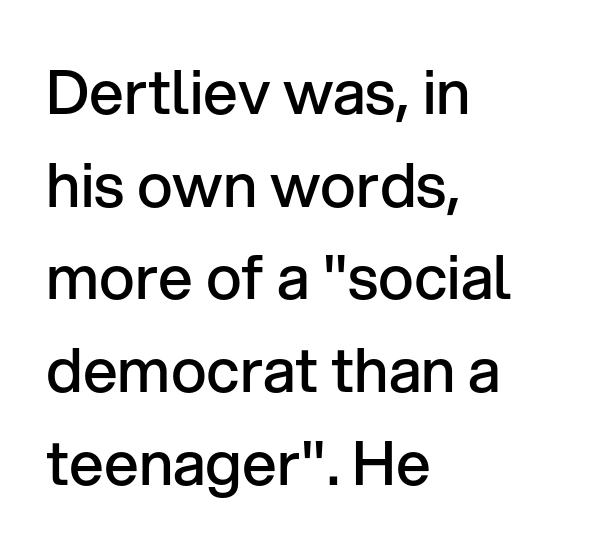
Q: Is the text bold? A: Semi-bold.
Q: Is the text italic (slanted)? A: No, it is upright.
Q: Is the typeface a serif or a sans-serif typeface? A: Sans-serif.
Q: Is the text underlined? A: No.
Q: How is the paragraph aligned? A: Left-aligned.
Q: Is the spacing between letters normal or unusually wide? A: Normal.
Q: Is the spacing between lines tight, normal or loose? A: Normal.
Q: Width (condensed, normal, or wide)? A: Normal.
Q: Stroke contrast? A: Low.
Q: x-height? A: Medium.
Q: Monospaced? A: No.
